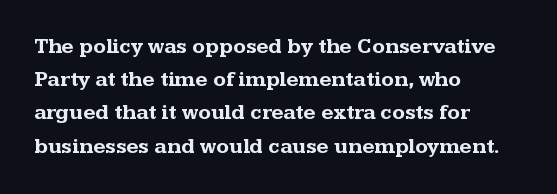
The font is running at its bold setting. Letters rest on an invisible, unmarked baseline. Students, note that the glyphs here touch the page at normal intervals. The rendering anchors every line to the left-hand side.
